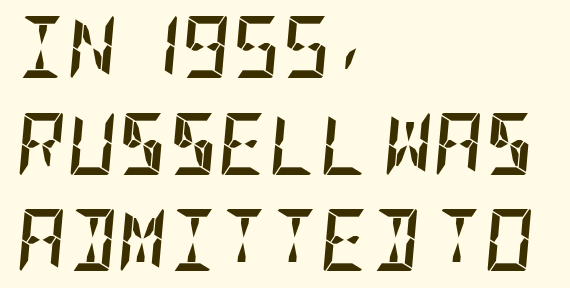
Q: Is the text bold? A: Yes.
Q: Is the text italic (slanted)? A: Yes, it leans right by about 5 degrees.
Q: Is the text underlined? A: No.
Q: How is the paragraph aligned? A: Left-aligned.
Q: Is the spacing between letters normal or unusually wide? A: Normal.
Q: Is the spacing between lines tight, normal or loose? A: Normal.
Q: Width (condensed, normal, or wide)? A: Condensed.
Q: Stroke contrast? A: Low.
Q: x-height? A: Large.
